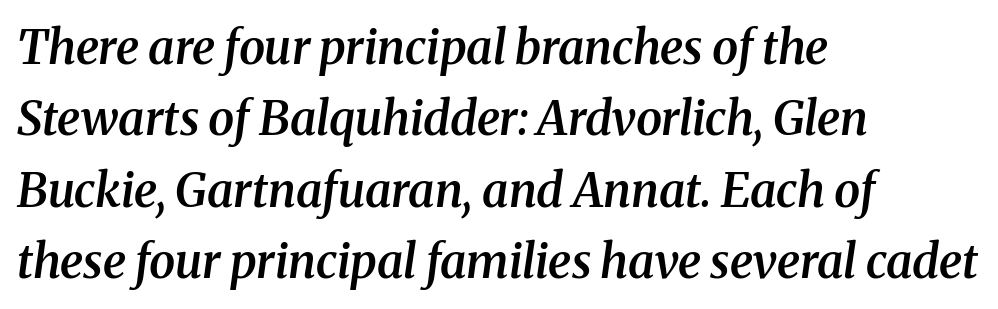
{"serif": "yes", "italic": "yes", "lean": "right", "slant_degrees": 8, "bold": "semi", "weight": "semibold", "width": "normal", "stroke_contrast": "medium", "x_height": "medium", "monospaced": "no", "underline": "no", "align": "left", "line_spacing": "normal", "line_spacing_ratio": 1.52, "letter_spacing": "normal", "letter_spacing_em": 0.0, "glyph_px": 47}
